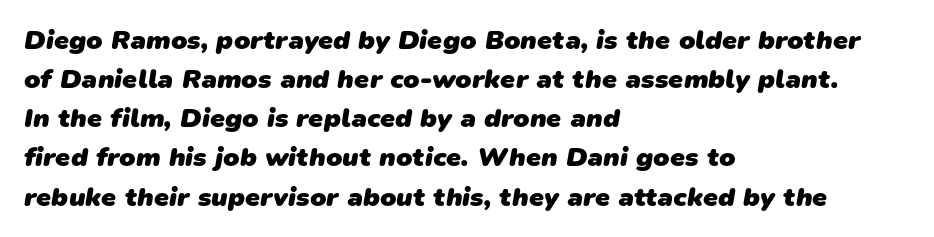
In terms of leading, this rendering sits right in the middle. Has an underline been added? It has not. In terms of weight, the rendering is a true, heavy bold. Each word holds together tightly as a unit, with standard inter-letter gaps.
